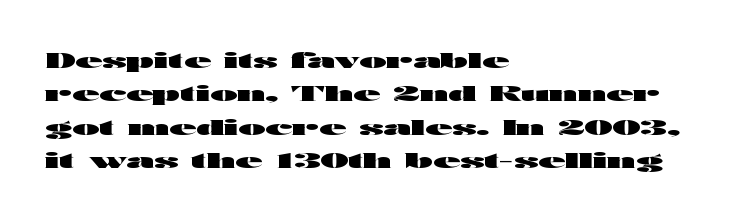
The image shows 22 px bold type, upright; set left-aligned, normal line spacing (1.52x), normal letter spacing, not underlined.
